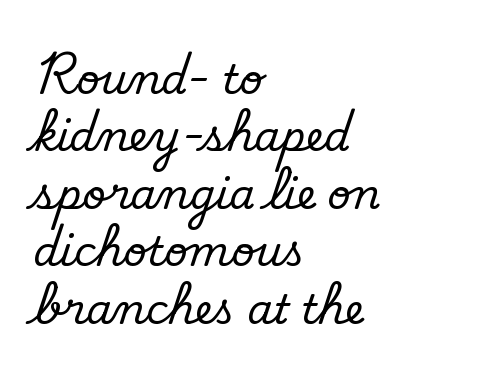
{"serif": "no", "bold": "no", "weight": "regular", "width": "normal", "stroke_contrast": "low", "x_height": "small", "monospaced": "no", "underline": "no", "align": "left", "line_spacing": "normal", "line_spacing_ratio": 1.4, "letter_spacing": "normal", "letter_spacing_em": 0.0, "glyph_px": 41}
